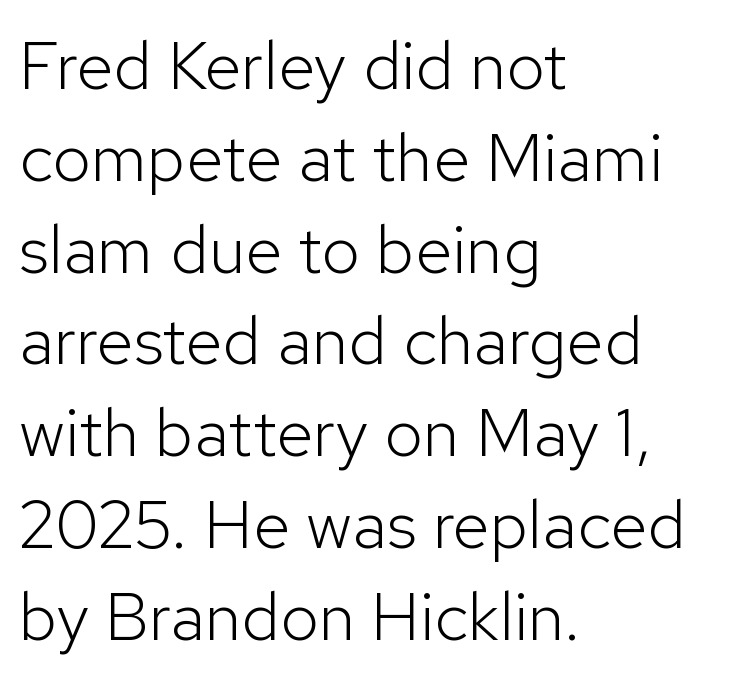
Q: Is the text bold? A: No.
Q: Is the text italic (slanted)? A: No, it is upright.
Q: Is the typeface a serif or a sans-serif typeface? A: Sans-serif.
Q: Is the text underlined? A: No.
Q: How is the paragraph aligned? A: Left-aligned.
Q: Is the spacing between letters normal or unusually wide? A: Normal.
Q: Is the spacing between lines tight, normal or loose? A: Normal.
Q: Width (condensed, normal, or wide)? A: Normal.
Q: Stroke contrast? A: Low.
Q: x-height? A: Medium.
Q: Monospaced? A: No.
